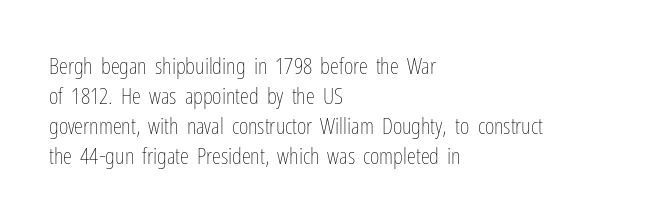
The lines are quadded left. The font sits on the lighter half of the weight spectrum, regular included. Tracking here is standard; glyphs follow each other at the usual distance. Italic? Not at all — the glyphs are vertical. Rule under the text: the space is simply empty.
